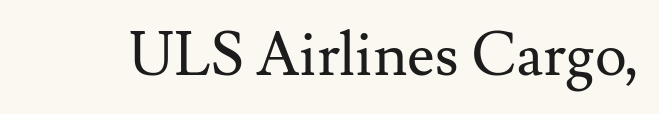
{"serif": "yes", "italic": "no", "bold": "no", "weight": "regular", "width": "normal", "stroke_contrast": "medium", "x_height": "small", "monospaced": "no", "underline": "no", "letter_spacing": "normal", "letter_spacing_em": 0.0, "glyph_px": 60}
